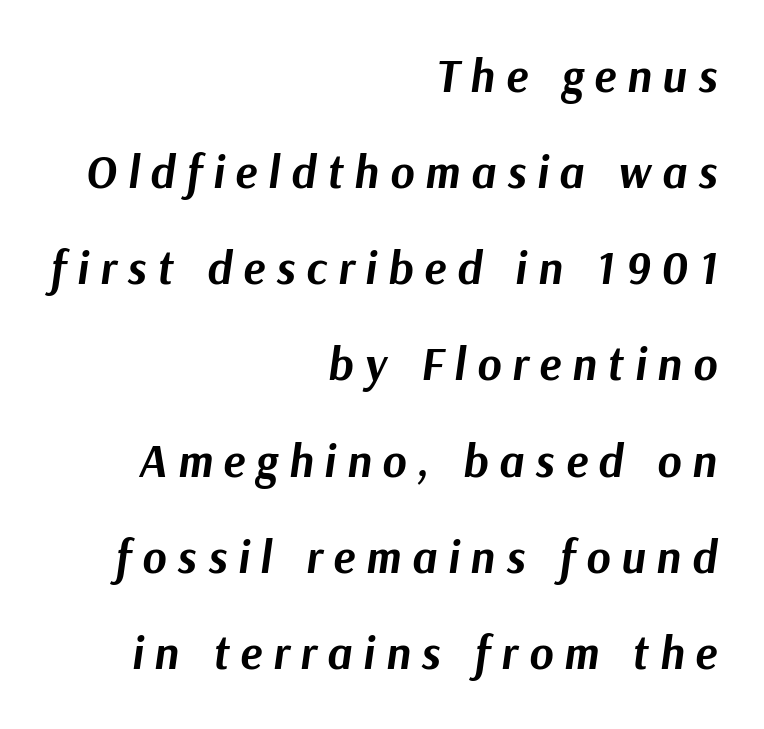
{"italic": "yes", "lean": "right", "slant_degrees": 9, "bold": "yes", "weight": "bold", "width": "normal", "stroke_contrast": "medium", "x_height": "medium", "monospaced": "no", "underline": "no", "align": "right", "line_spacing": "loose", "line_spacing_ratio": 2.09, "letter_spacing": "wide", "letter_spacing_em": 0.24, "glyph_px": 46}
